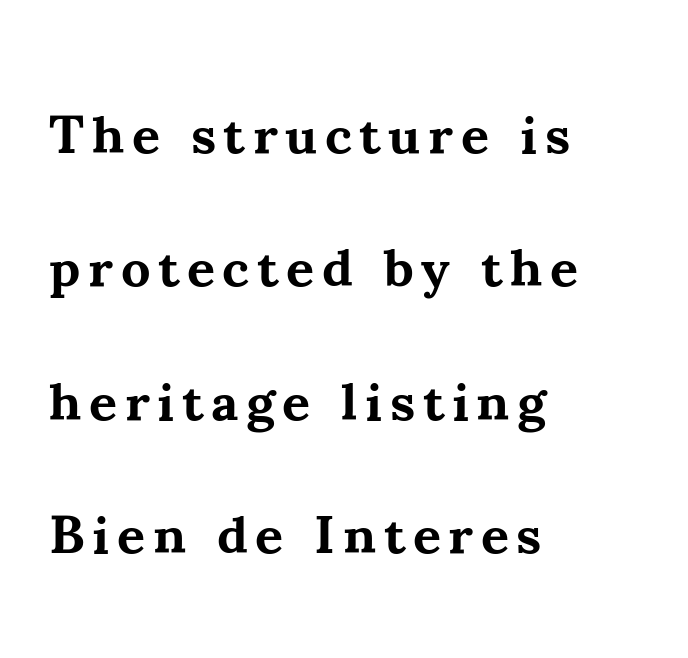
This sample trades compactness for vertical openness between lines. Teacher's note: observe the even left margin — that is flush-left alignment. The passage shown is not underscored anywhere. Here the designer chose a conventional face with non-uniform glyph widths. This is the regular roman posture of the typeface. Look at the stroke-to-counter ratio: heavy, a bold.
